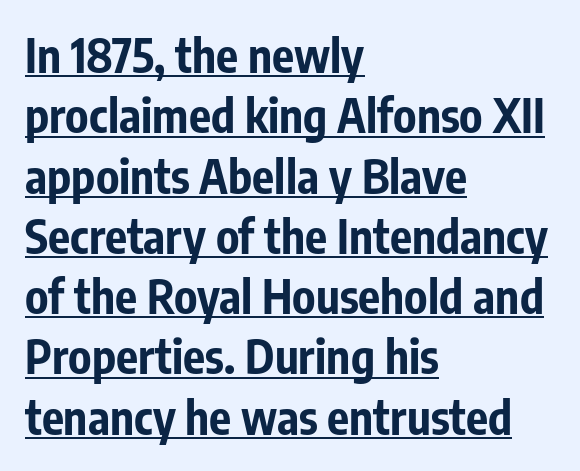
Q: Is the text bold? A: Yes.
Q: Is the text italic (slanted)? A: No, it is upright.
Q: Is the typeface a serif or a sans-serif typeface? A: Sans-serif.
Q: Is the text underlined? A: Yes.
Q: How is the paragraph aligned? A: Left-aligned.
Q: Is the spacing between letters normal or unusually wide? A: Normal.
Q: Is the spacing between lines tight, normal or loose? A: Normal.
Q: Width (condensed, normal, or wide)? A: Condensed.
Q: Stroke contrast? A: Low.
Q: x-height? A: Medium.
Q: Monospaced? A: No.
